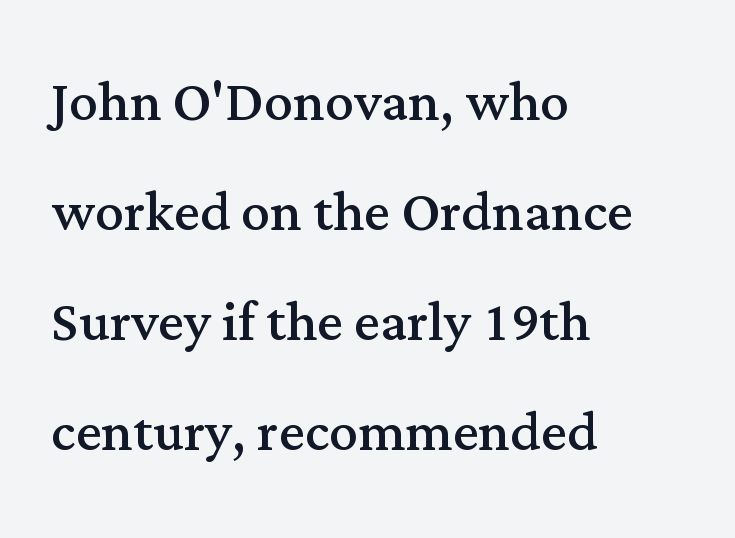
{"serif": "yes", "italic": "no", "bold": "no", "weight": "regular", "width": "normal", "stroke_contrast": "medium", "x_height": "medium", "monospaced": "no", "underline": "no", "align": "left", "line_spacing": "normal", "line_spacing_ratio": 1.53, "letter_spacing": "normal", "letter_spacing_em": 0.0, "glyph_px": 72}
